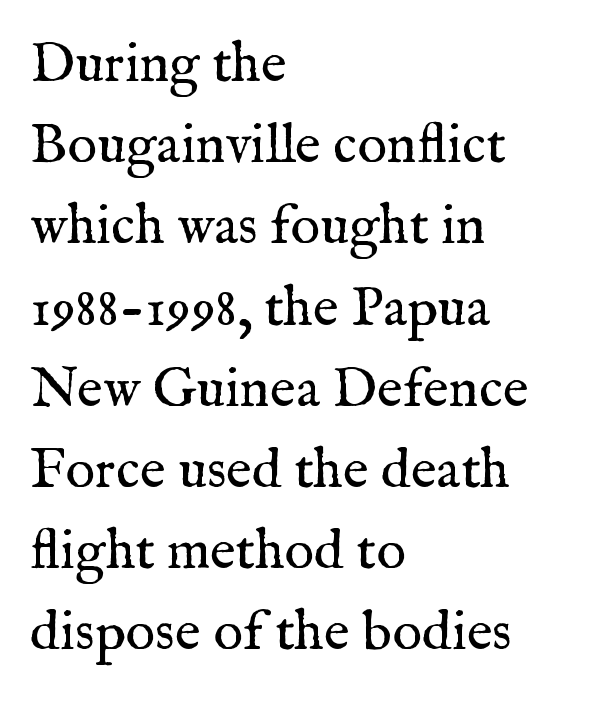
Q: Is the text bold? A: No.
Q: Is the text italic (slanted)? A: No, it is upright.
Q: Is the typeface a serif or a sans-serif typeface? A: Serif.
Q: Is the text underlined? A: No.
Q: How is the paragraph aligned? A: Left-aligned.
Q: Is the spacing between letters normal or unusually wide? A: Normal.
Q: Is the spacing between lines tight, normal or loose? A: Normal.
Q: Width (condensed, normal, or wide)? A: Normal.
Q: Stroke contrast? A: Medium.
Q: x-height? A: Medium.
Q: Monospaced? A: No.
